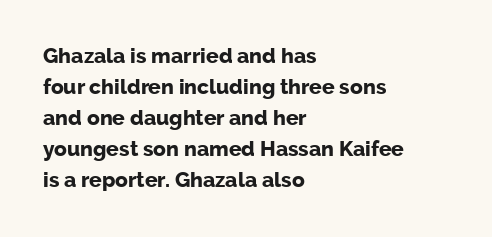
These lines keep a tight, regular rhythm from letter to letter. The typesetting leans heavy: a genuine bold. Line beginnings align vertically; line endings do not. If you drew a line through each stem, it would be perfectly vertical. Letters rest on an invisible, unmarked baseline.
